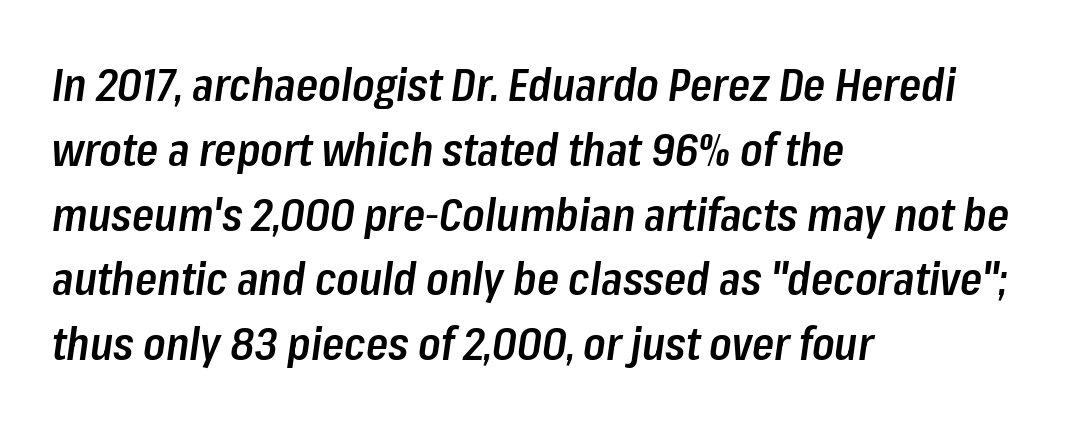
Baseline-to-baseline distance is the conventional proportion of letter height. The lines are quadded left. Each letter keeps its own natural width here, so spacing adapts to shape. Its strokes are somewhat broadened, the hallmark of semibold type.
